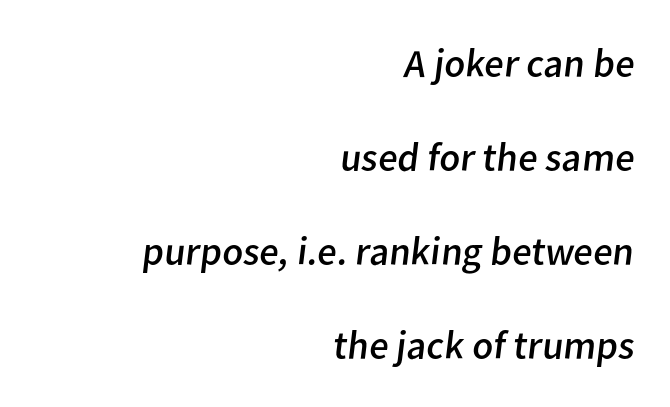
The image shows 40 px regular-weight sans-serif type; set right-aligned, loose line spacing (2.35x), normal letter spacing, not underlined; low stroke contrast and a medium x-height.
